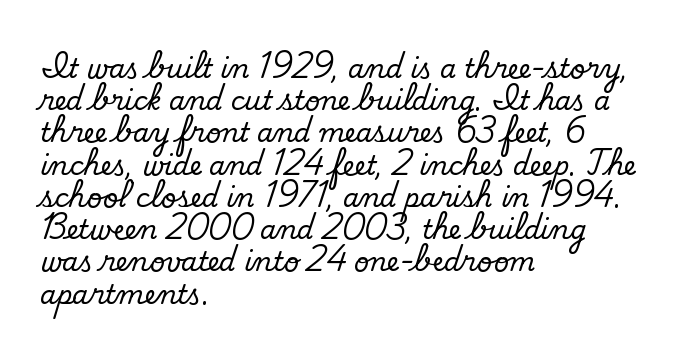
Q: Is the text bold? A: No.
Q: Is the text underlined? A: No.
Q: How is the paragraph aligned? A: Left-aligned.
Q: Is the spacing between letters normal or unusually wide? A: Normal.
